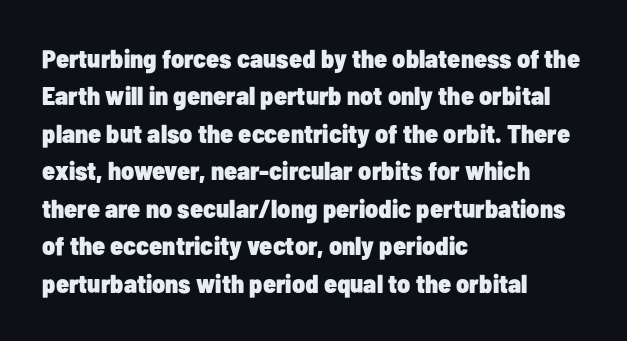
When letters stand straight like this, we call the style roman or upright. A clean baseline with only descenders dipping below it. Horizontally, the lines are justified to the leading edge only. Is there much room between lines? A standard amount, neither cramped nor airy.
